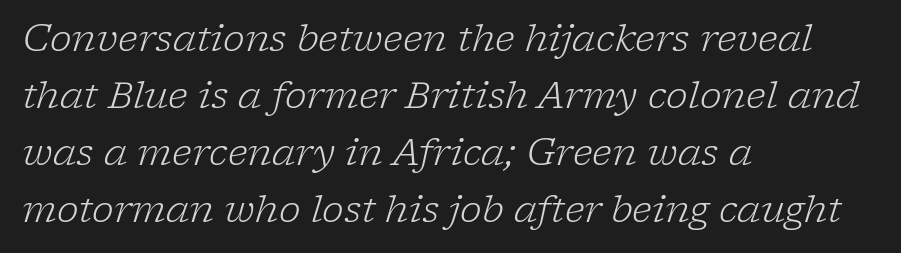
{"serif": "yes", "italic": "yes", "lean": "right", "slant_degrees": 17, "bold": "no", "weight": "light", "width": "normal", "stroke_contrast": "low", "x_height": "medium", "monospaced": "no", "underline": "no", "align": "left", "line_spacing": "normal", "line_spacing_ratio": 1.54, "letter_spacing": "normal", "letter_spacing_em": 0.0, "glyph_px": 37}
